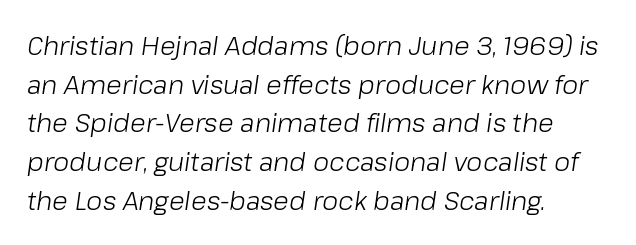
Q: Is the text bold? A: No.
Q: Is the text italic (slanted)? A: Yes, it leans right by about 8 degrees.
Q: Is the text underlined? A: No.
Q: How is the paragraph aligned? A: Left-aligned.
Q: Is the spacing between letters normal or unusually wide? A: Normal.
Q: Is the spacing between lines tight, normal or loose? A: Normal.
